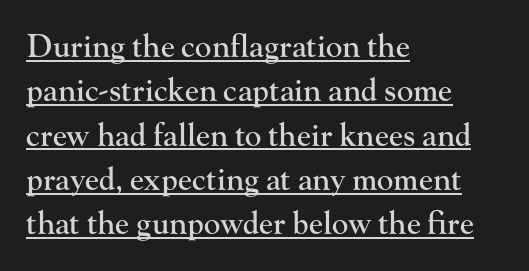
The image shows 31 px serif type, upright; set left-aligned, normal line spacing (1.43x), normal letter spacing, underlined; high stroke contrast and a small x-height.
